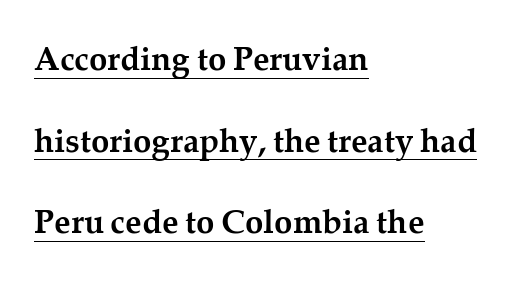
{"serif": "yes", "italic": "no", "bold": "yes", "weight": "semibold", "width": "normal", "stroke_contrast": "medium", "x_height": "medium", "monospaced": "no", "underline": "yes", "align": "left", "line_spacing": "loose", "line_spacing_ratio": 2.47, "letter_spacing": "normal", "letter_spacing_em": 0.0, "glyph_px": 33}
